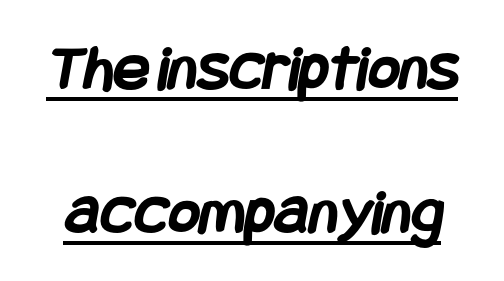
Q: Is the text bold? A: Yes.
Q: Is the typeface a serif or a sans-serif typeface? A: Sans-serif.
Q: Is the text underlined? A: Yes.
Q: Is the spacing between letters normal or unusually wide? A: Normal.
Q: Is the spacing between lines tight, normal or loose? A: Loose.
Q: Width (condensed, normal, or wide)? A: Condensed.
Q: Stroke contrast? A: Low.
Q: x-height? A: Large.
